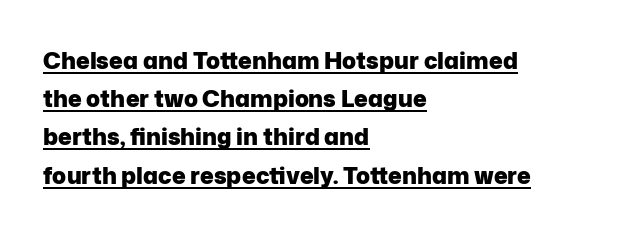
{"italic": "no", "bold": "yes", "underline": "yes", "align": "left", "line_spacing": "normal", "line_spacing_ratio": 1.66, "letter_spacing": "normal", "letter_spacing_em": 0.0, "glyph_px": 23}
